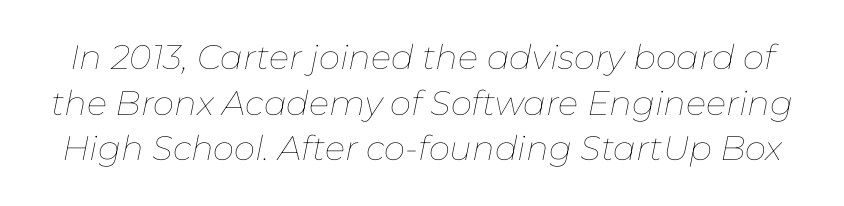
Letters rest on an invisible, unmarked baseline. Compared with typical body copy, the letter spacing here is the same. Spacing verdict: proportional, widths tailored to each character. Weight: regular or lighter.
